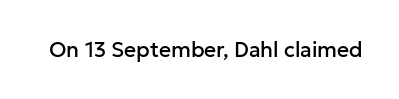
{"italic": "no", "underline": "no", "letter_spacing": "normal", "letter_spacing_em": 0.0, "glyph_px": 21}
